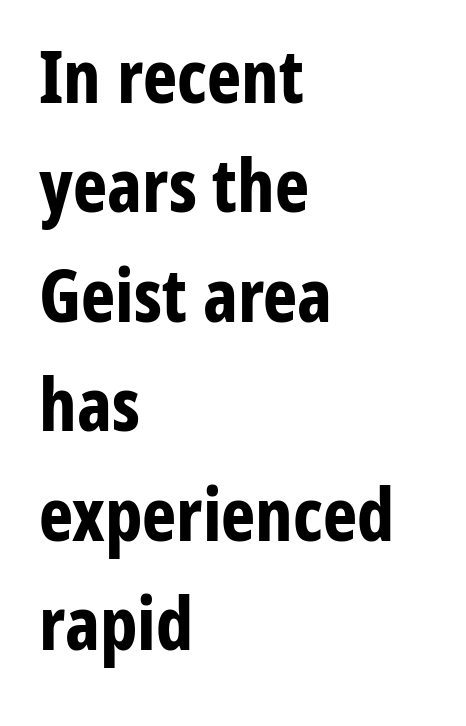
{"serif": "no", "italic": "no", "bold": "yes", "weight": "bold", "width": "condensed", "stroke_contrast": "low", "x_height": "medium", "monospaced": "no", "underline": "no", "align": "left", "line_spacing": "normal", "line_spacing_ratio": 1.5, "letter_spacing": "normal", "letter_spacing_em": 0.0, "glyph_px": 73}
